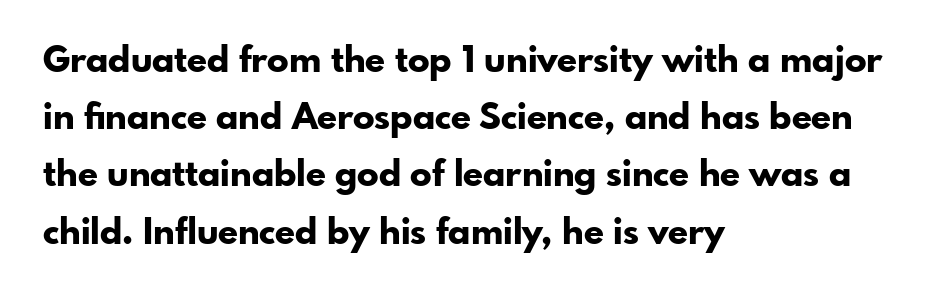
What kind of face is this? One without serifs — a sans. What stands out about the letter spacing? Nothing — it is the standard amount. The text block is weighted toward the left margin, trailing off unevenly rightward. You could not count columns in this text — the font is proportionally spaced. Descender tails drop into unmarked territory. The leading is moderate, giving the passage an even texture.
